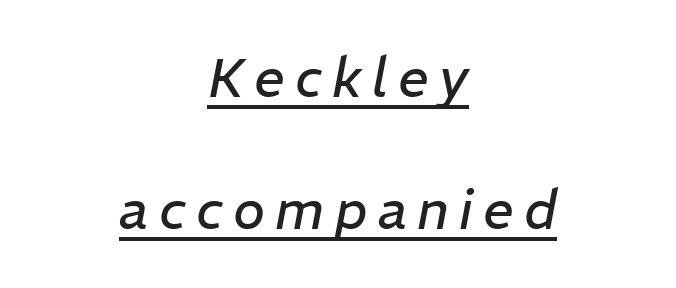
The image shows 54 px regular-weight type, italic (leaning right); set centered, loose line spacing (2.44x), underlined; low stroke contrast and a medium x-height.
